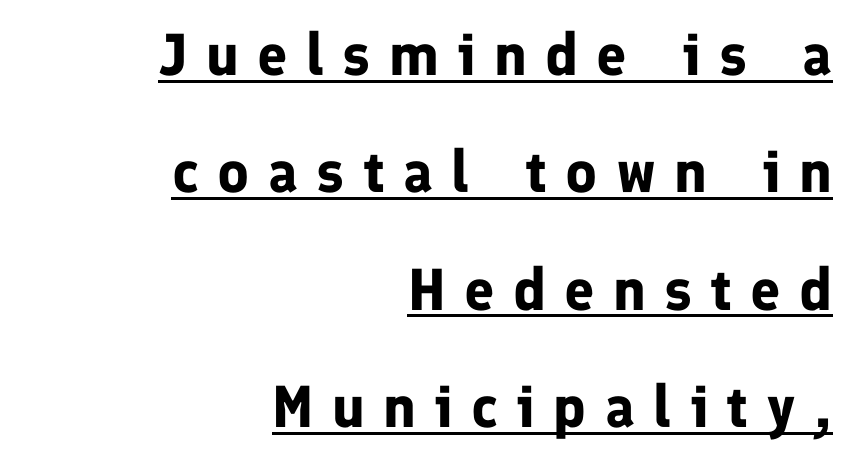
The image shows 59 px bold sans-serif type, upright; set right-aligned, loose line spacing (1.99x), unusually wide letter spacing (+0.31 em), underlined; low stroke contrast and a medium x-height.
